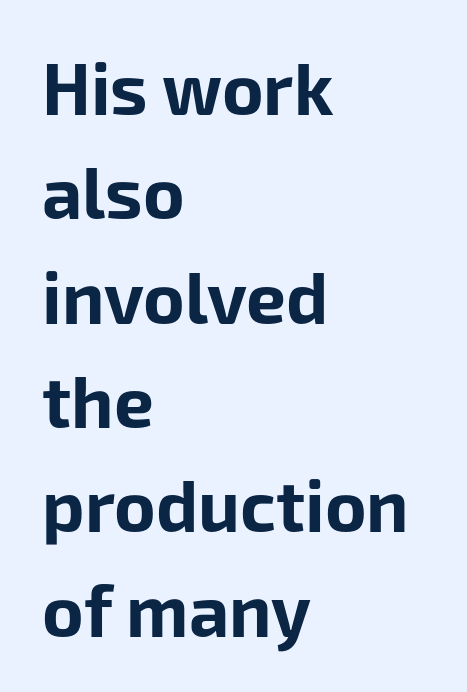
Q: Is the text bold? A: Yes.
Q: Is the text italic (slanted)? A: No, it is upright.
Q: Is the typeface a serif or a sans-serif typeface? A: Sans-serif.
Q: Is the text underlined? A: No.
Q: How is the paragraph aligned? A: Left-aligned.
Q: Is the spacing between letters normal or unusually wide? A: Normal.
Q: Is the spacing between lines tight, normal or loose? A: Normal.
Q: Width (condensed, normal, or wide)? A: Normal.
Q: Stroke contrast? A: Low.
Q: x-height? A: Medium.
Q: Monospaced? A: No.
